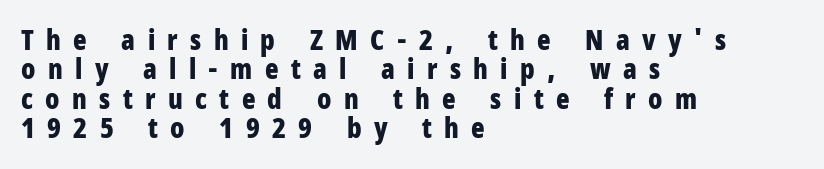
Q: Is the text bold? A: Yes.
Q: Is the text italic (slanted)? A: No, it is upright.
Q: Is the typeface a serif or a sans-serif typeface? A: Sans-serif.
Q: Is the text underlined? A: No.
Q: How is the paragraph aligned? A: Left-aligned.
Q: Is the spacing between letters normal or unusually wide? A: Unusually wide.
Q: Is the spacing between lines tight, normal or loose? A: Tight.
Q: Width (condensed, normal, or wide)? A: Condensed.
Q: Stroke contrast? A: Low.
Q: x-height? A: Medium.
Q: Monospaced? A: No.
